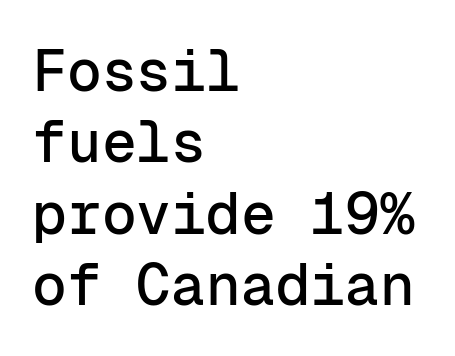
Lines of text with bare space underneath. Visually the block forms a straight wall on the left and a jagged coastline on the right. Ascenders rise straight up at ninety degrees. Note: no serifs on the glyphs. Each letter, wide or thin by design, is forced into the same width here. Between one letter and the next there's only the usual sliver of space.
